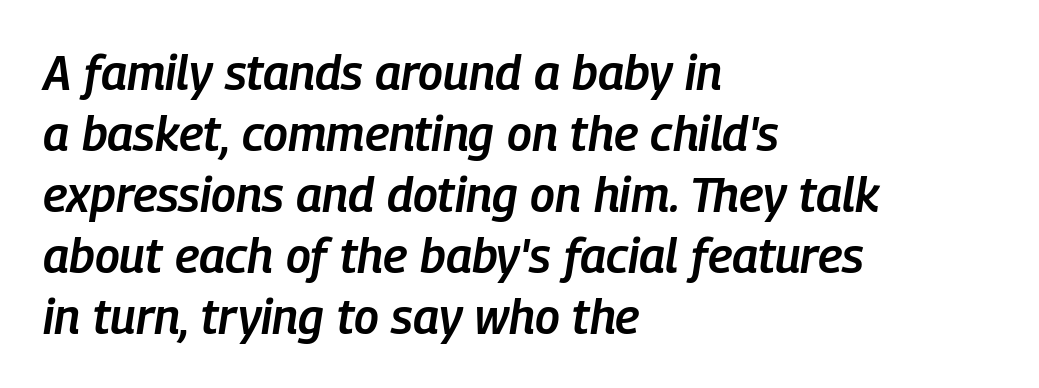
The paragraph shown leans on its left margin. There is no visible air inserted between adjacent glyphs. Is the type bold? Partly — it's a semibold, heavier than regular but not fully bold. Each new line begins a customary step beneath the previous one.
